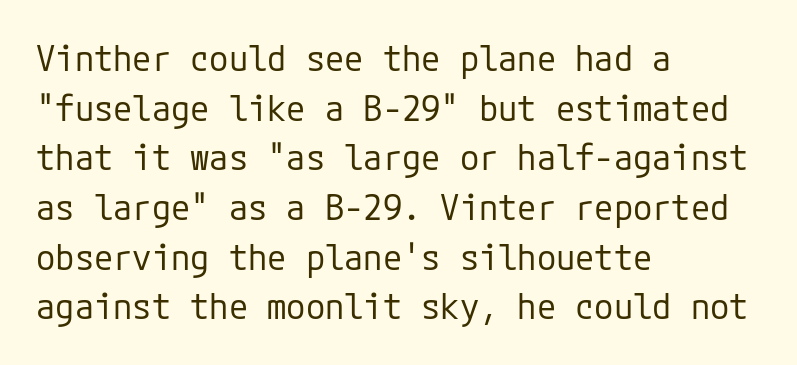
Q: Is the text bold? A: No.
Q: Is the text italic (slanted)? A: No, it is upright.
Q: Is the typeface a serif or a sans-serif typeface? A: Sans-serif.
Q: Is the text underlined? A: No.
Q: How is the paragraph aligned? A: Left-aligned.
Q: Is the spacing between letters normal or unusually wide? A: Normal.
Q: Is the spacing between lines tight, normal or loose? A: Normal.
Q: Width (condensed, normal, or wide)? A: Normal.
Q: Stroke contrast? A: Low.
Q: x-height? A: Medium.
